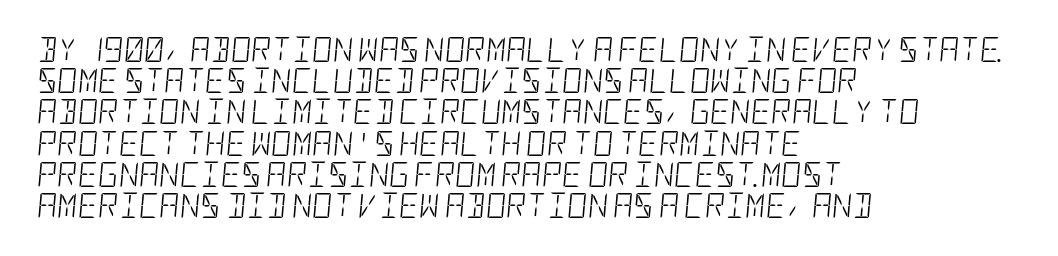
Q: Is the text bold? A: No.
Q: Is the text italic (slanted)? A: Yes, it leans right by about 5 degrees.
Q: Is the text underlined? A: No.
Q: How is the paragraph aligned? A: Left-aligned.
Q: Is the spacing between letters normal or unusually wide? A: Normal.
Q: Is the spacing between lines tight, normal or loose? A: Normal.
